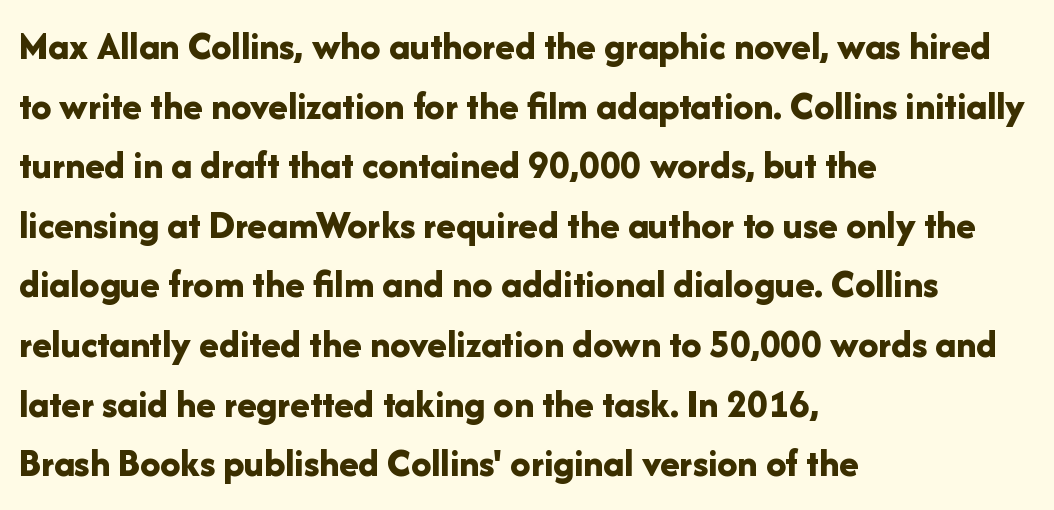
Q: Is the text bold? A: Yes.
Q: Is the text italic (slanted)? A: No, it is upright.
Q: Is the typeface a serif or a sans-serif typeface? A: Sans-serif.
Q: Is the text underlined? A: No.
Q: How is the paragraph aligned? A: Left-aligned.
Q: Is the spacing between letters normal or unusually wide? A: Normal.
Q: Is the spacing between lines tight, normal or loose? A: Normal.
Q: Width (condensed, normal, or wide)? A: Normal.
Q: Stroke contrast? A: Low.
Q: x-height? A: Medium.
Q: Monospaced? A: No.
